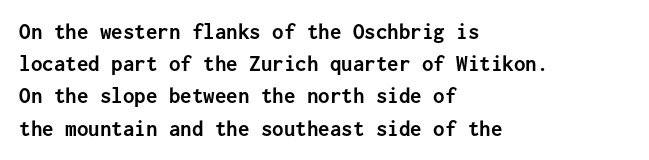
The image shows 23 px bold type, upright; set left-aligned, normal line spacing (1.4x), normal letter spacing, not underlined.
